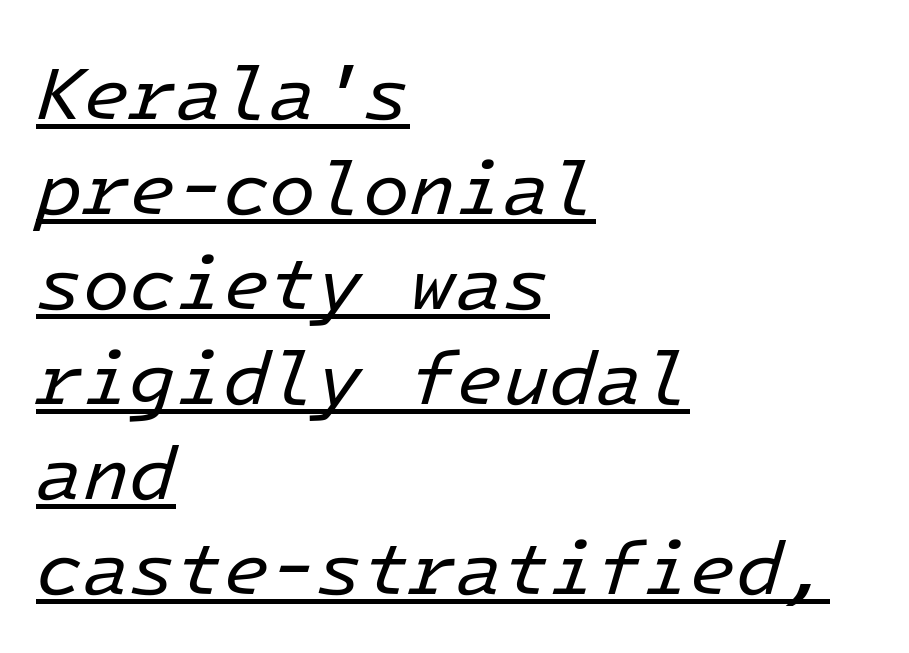
Q: Is the text bold? A: No.
Q: Is the text italic (slanted)? A: Yes, it leans right by about 16 degrees.
Q: Is the text underlined? A: Yes.
Q: How is the paragraph aligned? A: Left-aligned.
Q: Is the spacing between letters normal or unusually wide? A: Normal.
Q: Is the spacing between lines tight, normal or loose? A: Normal.
Q: Width (condensed, normal, or wide)? A: Normal.
Q: Stroke contrast? A: Low.
Q: x-height? A: Medium.
Q: Monospaced? A: Yes.
